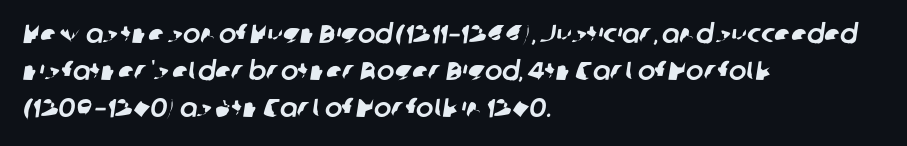
{"underline": "no", "align": "left", "line_spacing": "normal", "line_spacing_ratio": 1.43, "letter_spacing": "normal", "letter_spacing_em": 0.0, "glyph_px": 26}
